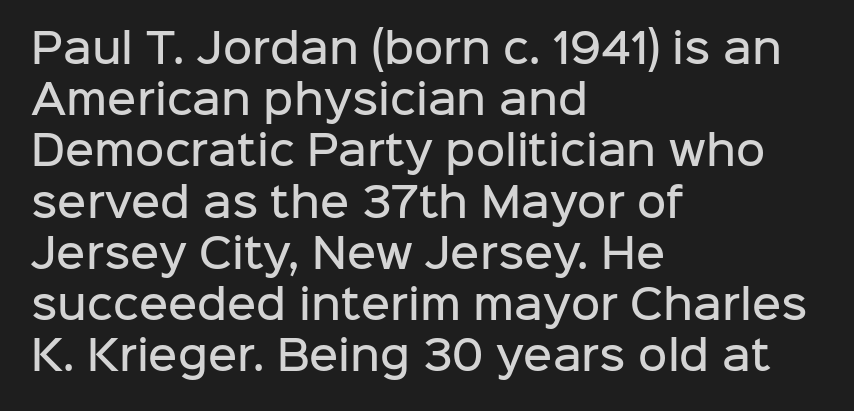
A classic flush-left, rag-right setting is used for this passage. What weight is shown? A semibold, between regular and bold. Nothing sits at the stroke ends, so this counts as sans-serif. Plain, unruled lines of type. Caption: standard tracking, unaltered.
